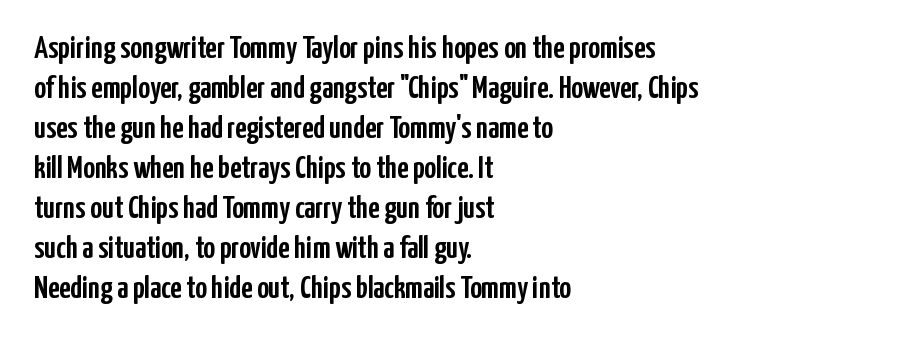
The image shows 32 px condensed sans-serif type, upright; set left-aligned, normal line spacing (1.25x), normal letter spacing, not underlined; low stroke contrast and a medium x-height.
